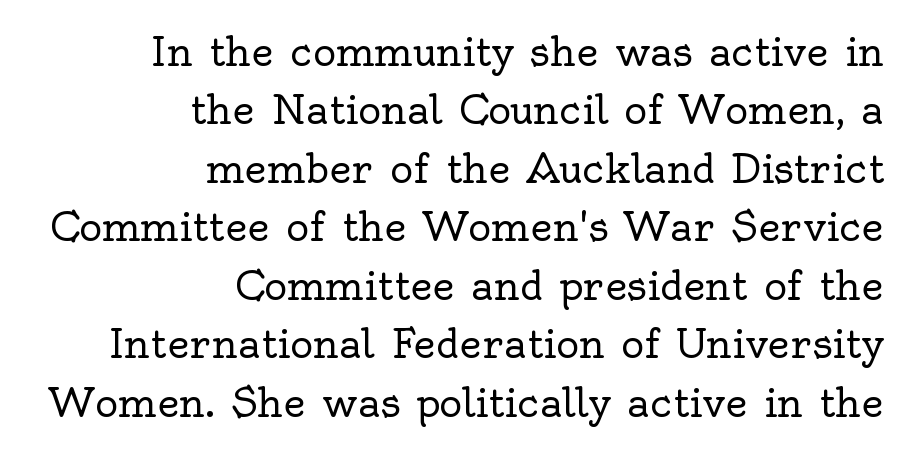
Q: Is the text bold? A: No.
Q: Is the text italic (slanted)? A: No, it is upright.
Q: Is the typeface a serif or a sans-serif typeface? A: Serif.
Q: Is the text underlined? A: No.
Q: How is the paragraph aligned? A: Right-aligned.
Q: Is the spacing between letters normal or unusually wide? A: Normal.
Q: Is the spacing between lines tight, normal or loose? A: Normal.
Q: Width (condensed, normal, or wide)? A: Normal.
Q: x-height? A: Small.
Q: Monospaced? A: No.
